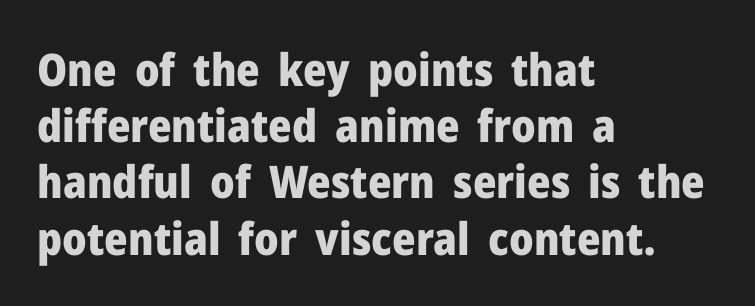
Q: Is the text bold? A: Yes.
Q: Is the text italic (slanted)? A: No, it is upright.
Q: Is the typeface a serif or a sans-serif typeface? A: Sans-serif.
Q: Is the text underlined? A: No.
Q: How is the paragraph aligned? A: Left-aligned.
Q: Is the spacing between letters normal or unusually wide? A: Normal.
Q: Is the spacing between lines tight, normal or loose? A: Normal.
Q: Width (condensed, normal, or wide)? A: Normal.
Q: Stroke contrast? A: Low.
Q: x-height? A: Medium.
Q: Monospaced? A: No.
